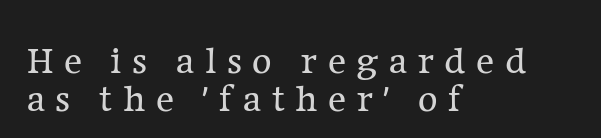
{"serif": "yes", "italic": "no", "bold": "no", "weight": "regular", "width": "normal", "stroke_contrast": "low", "x_height": "medium", "monospaced": "no", "underline": "no", "align": "left", "line_spacing": "tight", "line_spacing_ratio": 1.0, "letter_spacing": "wide", "letter_spacing_em": 0.27, "glyph_px": 38}
